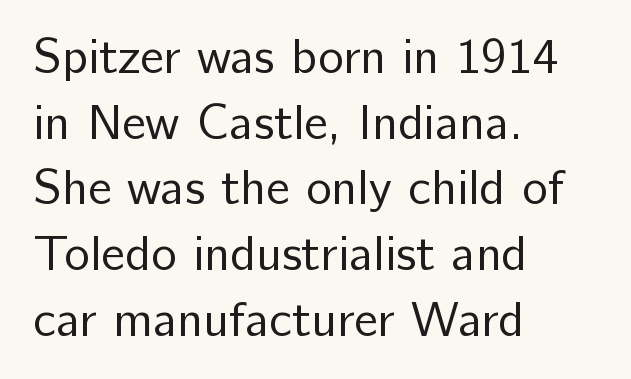
Descenders are the only things crossing below the line. The paragraph has a hard left edge and a soft right edge. The rendering uses natural spacing where letterforms have individual widths. Bold? No — there's no thickening of the strokes.
